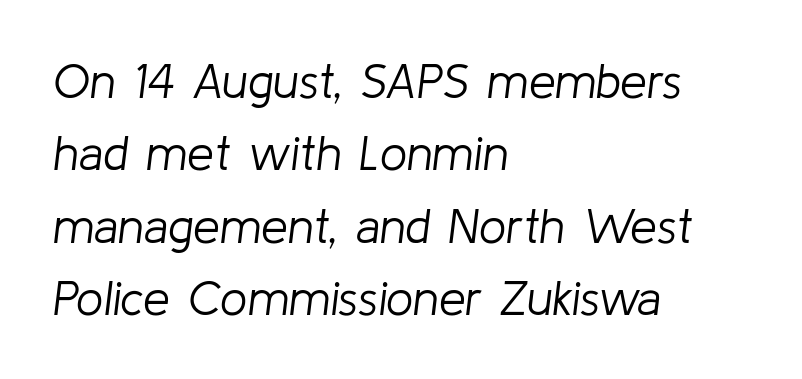
The image shows 48 px light type, italic (leaning right); set left-aligned, normal line spacing (1.51x), normal letter spacing, not underlined; low stroke contrast and a medium x-height.
